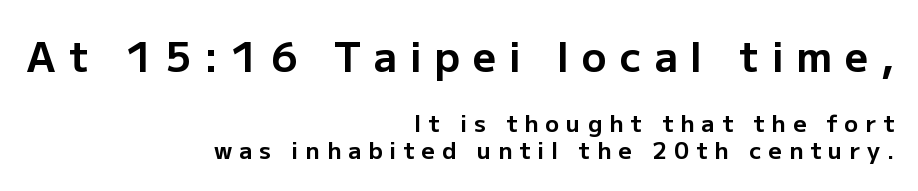
Q: Is the text bold? A: Yes.
Q: Is the text italic (slanted)? A: No, it is upright.
Q: Is the typeface a serif or a sans-serif typeface? A: Sans-serif.
Q: Is the text underlined? A: No.
Q: How is the paragraph aligned? A: Right-aligned.
Q: Is the spacing between letters normal or unusually wide? A: Unusually wide.
Q: Which block of text is set in a larger size, the first (top) or the second (bottom)? A: The first (top) one.
Q: Width (condensed, normal, or wide)? A: Normal.
Q: Stroke contrast? A: Low.
Q: x-height? A: Medium.
Q: Monospaced? A: No.
